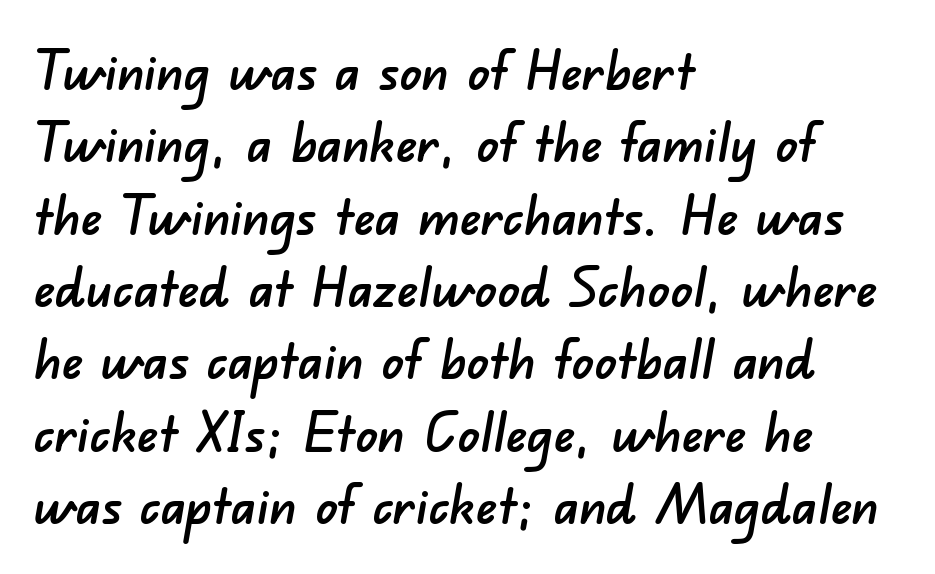
Q: Is the typeface a serif or a sans-serif typeface? A: Sans-serif.
Q: Is the text underlined? A: No.
Q: How is the paragraph aligned? A: Left-aligned.
Q: Is the spacing between letters normal or unusually wide? A: Normal.
Q: Is the spacing between lines tight, normal or loose? A: Normal.
Q: Width (condensed, normal, or wide)? A: Normal.
Q: Stroke contrast? A: Low.
Q: x-height? A: Small.
Q: Monospaced? A: No.
